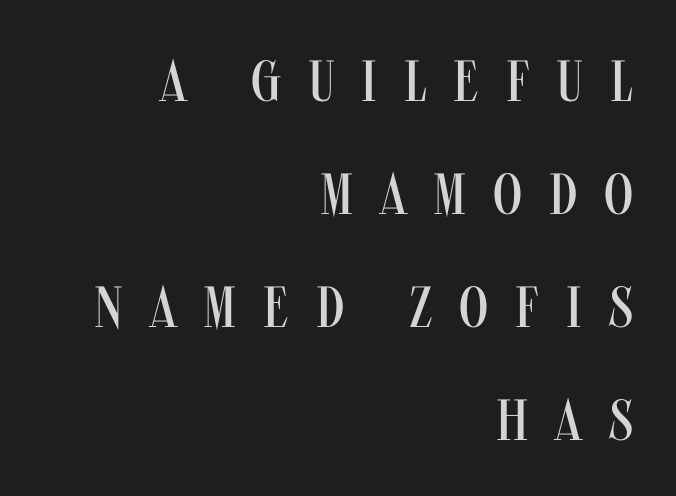
Descenders hang freely into open space. Teacher's note: observe the even right margin — that is flush-right alignment. The letters stand upright; this is a roman face. Here the designer chose a conventional face with non-uniform glyph widths. The characters are drawn with everyday or finer stroke widths. You could only call the tracking loose — the letters float apart.
